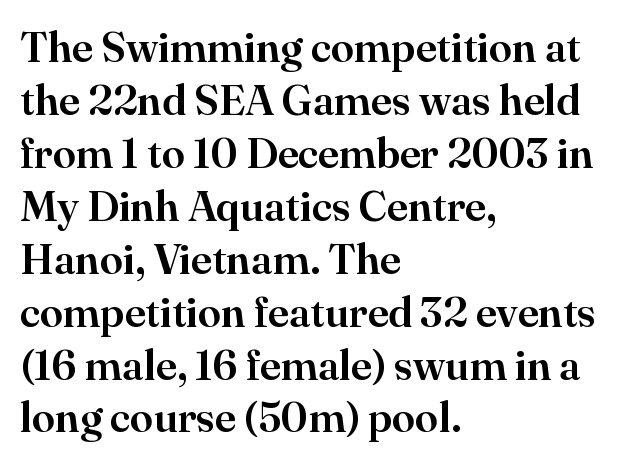
{"serif": "yes", "italic": "no", "width": "normal", "stroke_contrast": "high", "x_height": "small", "monospaced": "no", "underline": "no", "align": "left", "line_spacing": "normal", "line_spacing_ratio": 1.26, "letter_spacing": "normal", "letter_spacing_em": 0.0, "glyph_px": 42}
